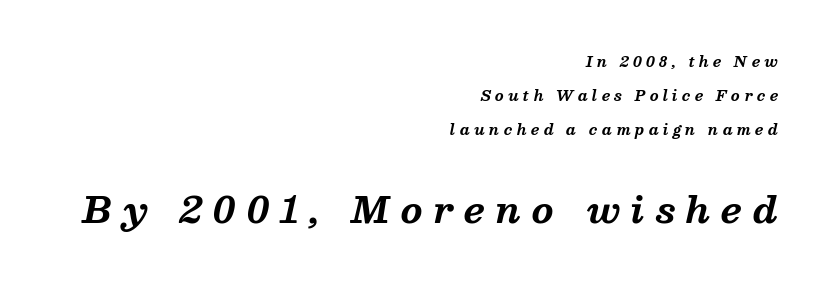
Note the varied advance widths — an 'i' is clearly narrower than an 'm'. The text was rendered using a seriffed face with decorative stroke endings. Whoever set this chose breathing room over compactness in the vertical rhythm. Type size steps up from the first block to the second.
